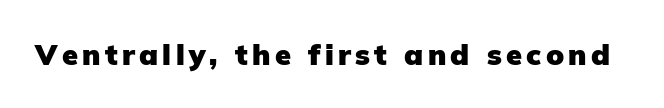
{"serif": "no", "italic": "no", "bold": "yes", "weight": "heavy", "width": "normal", "stroke_contrast": "low", "x_height": "medium", "monospaced": "no", "underline": "no", "glyph_px": 29}
